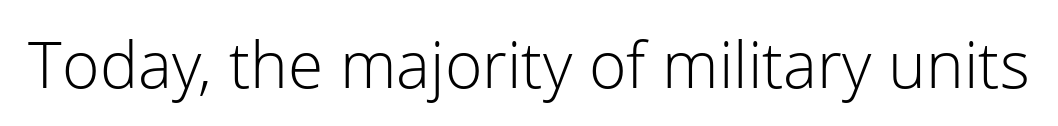
Underlining? Definitely not there. This sample has the flowing, uneven cadence of proportional lettering. Every character sits straight up, as roman type does. The cut favours lightness, reaching ordinary text weight at its darkest.
